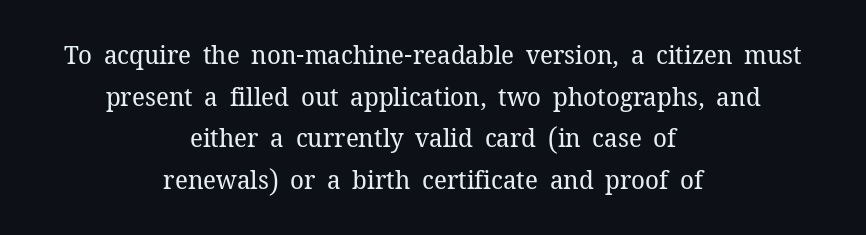
{"italic": "no", "bold": "no", "underline": "no", "align": "center", "line_spacing": "normal", "line_spacing_ratio": 1.6, "letter_spacing": "normal", "letter_spacing_em": 0.0, "glyph_px": 26}
